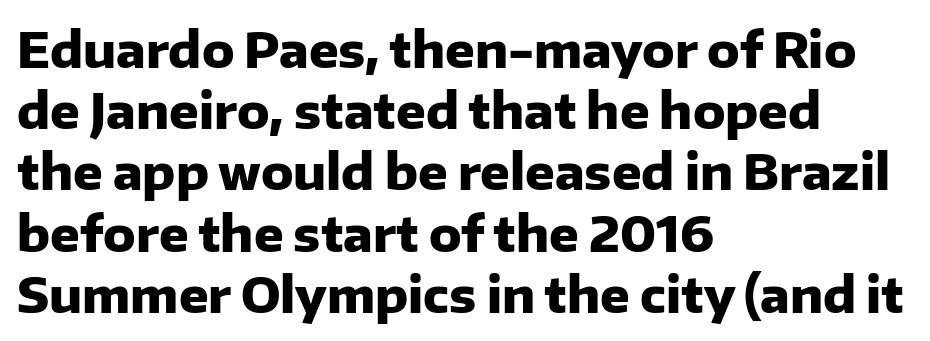
Q: Is the text bold? A: Yes.
Q: Is the text italic (slanted)? A: No, it is upright.
Q: Is the typeface a serif or a sans-serif typeface? A: Sans-serif.
Q: Is the text underlined? A: No.
Q: How is the paragraph aligned? A: Left-aligned.
Q: Is the spacing between letters normal or unusually wide? A: Normal.
Q: Is the spacing between lines tight, normal or loose? A: Normal.
Q: Width (condensed, normal, or wide)? A: Normal.
Q: Stroke contrast? A: Low.
Q: x-height? A: Medium.
Q: Monospaced? A: No.
